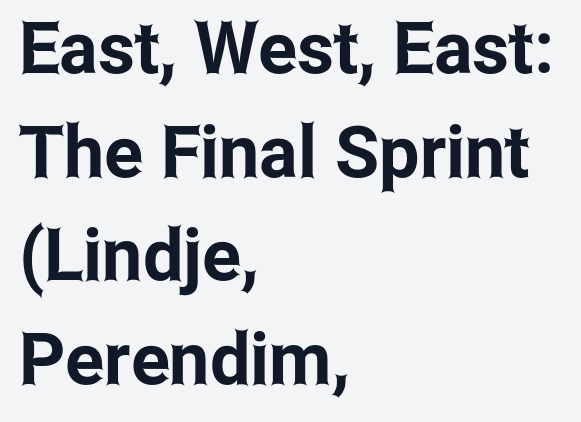
Q: Is the text italic (slanted)? A: No, it is upright.
Q: Is the typeface a serif or a sans-serif typeface? A: Sans-serif.
Q: Is the text underlined? A: No.
Q: How is the paragraph aligned? A: Left-aligned.
Q: Is the spacing between letters normal or unusually wide? A: Normal.
Q: Is the spacing between lines tight, normal or loose? A: Normal.
Q: Width (condensed, normal, or wide)? A: Condensed.
Q: Stroke contrast? A: Low.
Q: x-height? A: Medium.
Q: Monospaced? A: No.
